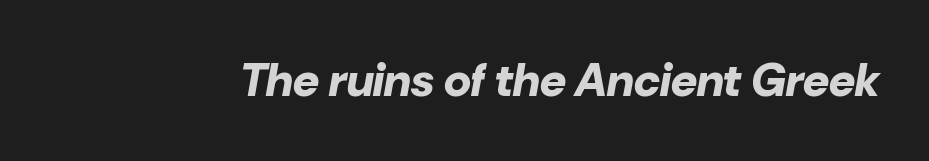
This rendering leaves character spacing at its baseline value. The glyphs look as if they've been sheared to an angle. Do the characters align in a grid? No, the font is proportional. Heavy-handed strokes throughout: this text is bold. Only glyphs here, with clear space below each row.
